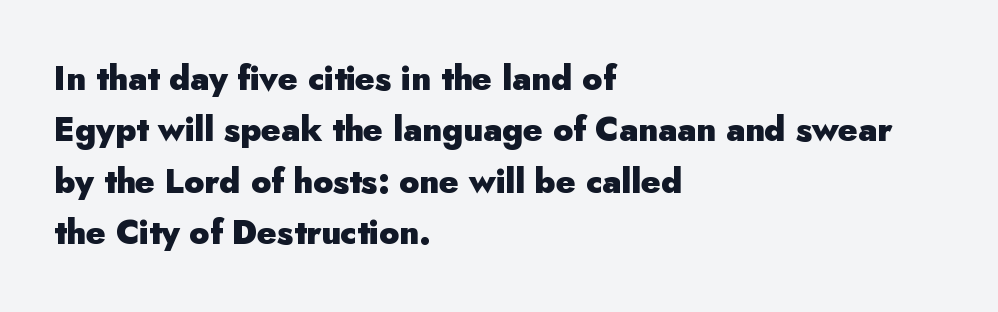
Nobody touched the tracking dial on this one. Does the type have serifs? No, each stem ends abruptly. Set as a true bold cut, around the 700 mark. The rows are spaced the way most documents space them. Quick note: underline off.
